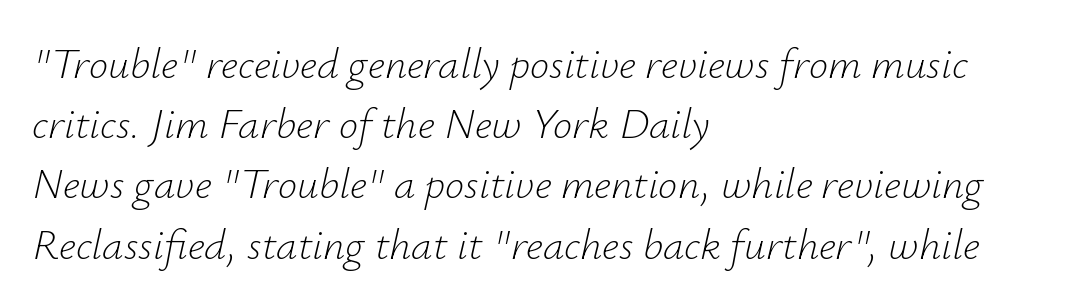
{"italic": "yes", "lean": "right", "slant_degrees": 12, "bold": "no", "weight": "light", "width": "normal", "stroke_contrast": "low", "x_height": "small", "monospaced": "no", "underline": "no", "align": "left", "line_spacing": "normal", "line_spacing_ratio": 1.4, "letter_spacing": "normal", "letter_spacing_em": 0.0, "glyph_px": 43}
